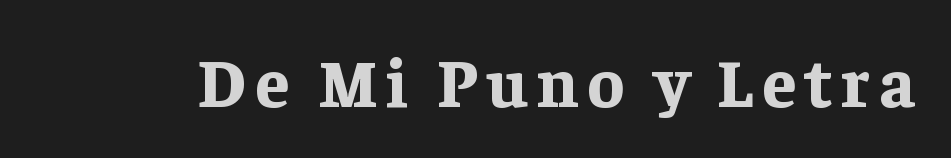
{"serif": "yes", "italic": "no", "bold": "yes", "weight": "bold", "width": "normal", "stroke_contrast": "low", "x_height": "medium", "monospaced": "no", "underline": "no", "glyph_px": 68}
